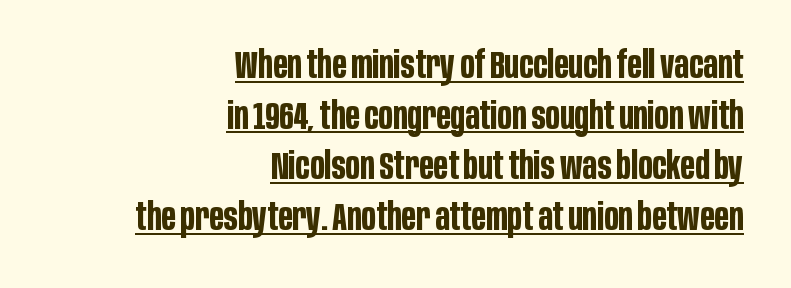
{"serif": "no", "italic": "no", "bold": "yes", "weight": "bold", "width": "condensed", "stroke_contrast": "low", "x_height": "large", "monospaced": "no", "underline": "yes", "align": "right", "line_spacing": "normal", "line_spacing_ratio": 1.37, "letter_spacing": "normal", "letter_spacing_em": 0.0, "glyph_px": 37}
